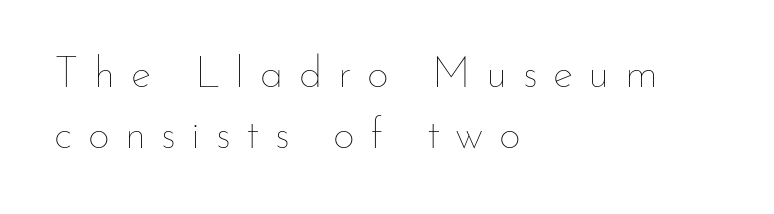
The image shows 43 px thin type, upright; set left-aligned, normal line spacing (1.42x), unusually wide letter spacing (+0.36 em), not underlined; low stroke contrast and a small x-height.
